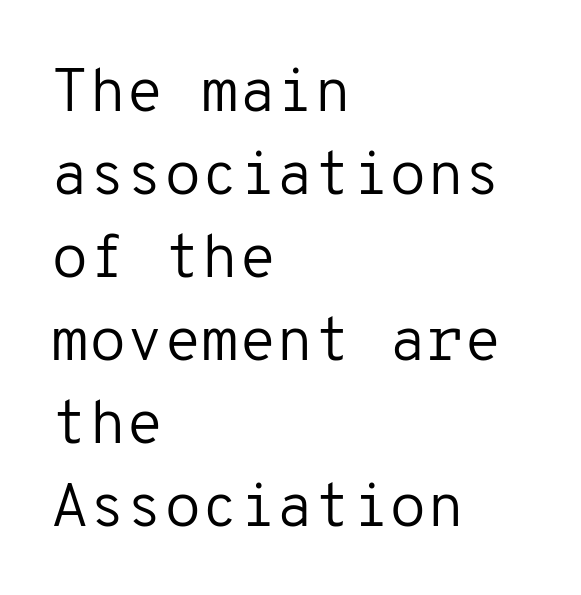
The image shows 61 px regular-weight sans-serif type, upright, monospaced; set left-aligned, normal line spacing (1.36x), normal letter spacing, not underlined; low stroke contrast and a medium x-height.
